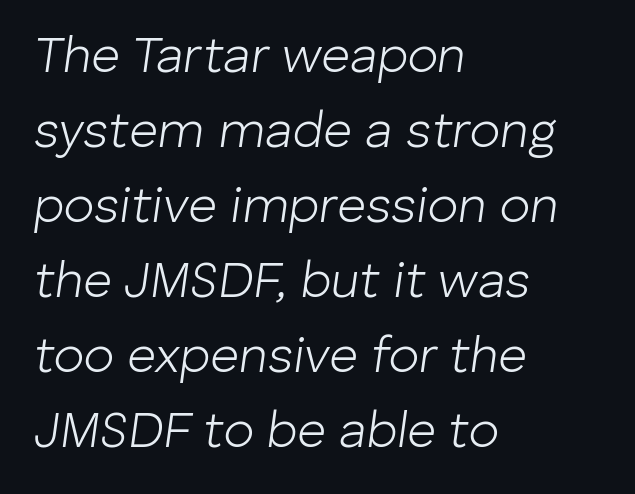
Q: Is the text bold? A: No.
Q: Is the text italic (slanted)? A: Yes, it leans right by about 8 degrees.
Q: Is the text underlined? A: No.
Q: How is the paragraph aligned? A: Left-aligned.
Q: Is the spacing between letters normal or unusually wide? A: Normal.
Q: Is the spacing between lines tight, normal or loose? A: Normal.
Q: Width (condensed, normal, or wide)? A: Normal.
Q: Stroke contrast? A: Low.
Q: x-height? A: Medium.
Q: Monospaced? A: No.
